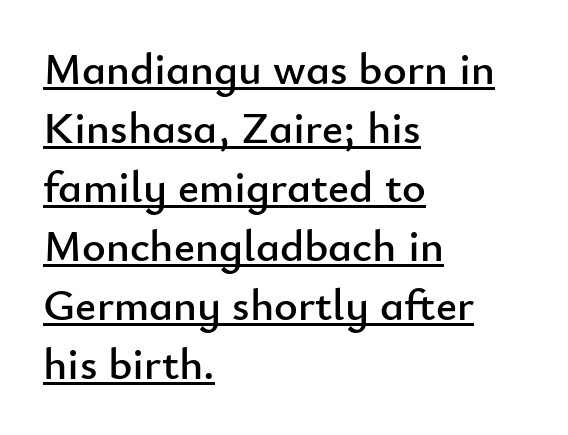
Q: Is the text italic (slanted)? A: No, it is upright.
Q: Is the typeface a serif or a sans-serif typeface? A: Sans-serif.
Q: Is the text underlined? A: Yes.
Q: How is the paragraph aligned? A: Left-aligned.
Q: Is the spacing between letters normal or unusually wide? A: Normal.
Q: Is the spacing between lines tight, normal or loose? A: Normal.
Q: Width (condensed, normal, or wide)? A: Normal.
Q: Stroke contrast? A: Low.
Q: x-height? A: Small.
Q: Monospaced? A: No.
